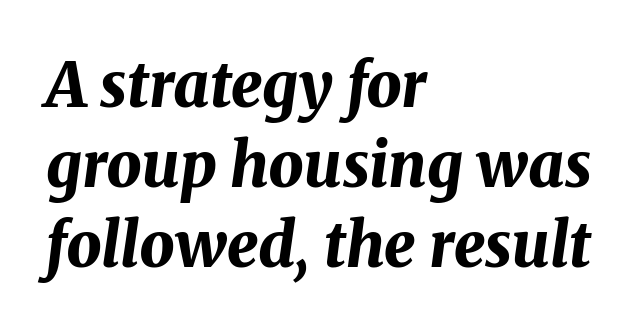
{"italic": "yes", "lean": "right", "slant_degrees": 8, "bold": "yes", "weight": "bold", "width": "normal", "stroke_contrast": "medium", "x_height": "medium", "monospaced": "no", "underline": "no", "align": "left", "line_spacing": "normal", "line_spacing_ratio": 1.29, "letter_spacing": "normal", "letter_spacing_em": 0.0, "glyph_px": 62}
